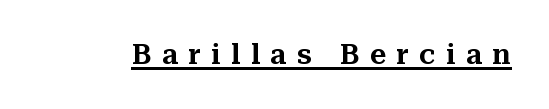
{"serif": "yes", "italic": "no", "width": "normal", "stroke_contrast": "medium", "x_height": "medium", "monospaced": "no", "underline": "yes", "letter_spacing": "wide", "letter_spacing_em": 0.38, "glyph_px": 28}
